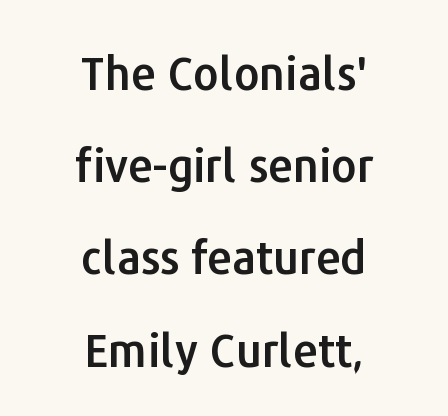
Q: Is the text italic (slanted)? A: No, it is upright.
Q: Is the typeface a serif or a sans-serif typeface? A: Sans-serif.
Q: Is the text underlined? A: No.
Q: How is the paragraph aligned? A: Centered.
Q: Is the spacing between letters normal or unusually wide? A: Normal.
Q: Is the spacing between lines tight, normal or loose? A: Loose.
Q: Width (condensed, normal, or wide)? A: Normal.
Q: Stroke contrast? A: Low.
Q: x-height? A: Medium.
Q: Monospaced? A: No.
